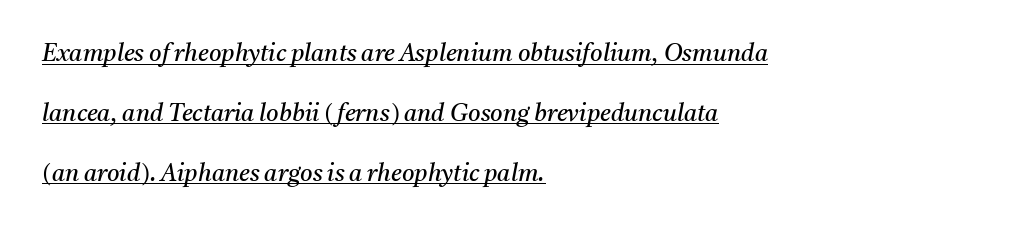
The image shows 24 px text type, italic (leaning right); set left-aligned, loose line spacing (2.49x), normal letter spacing, underlined.
